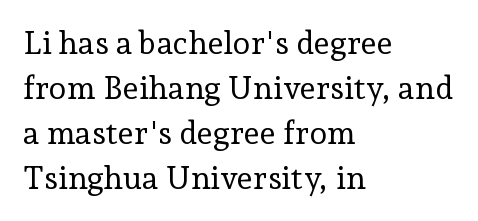
Q: Is the text bold? A: No.
Q: Is the text italic (slanted)? A: No, it is upright.
Q: Is the typeface a serif or a sans-serif typeface? A: Serif.
Q: Is the text underlined? A: No.
Q: How is the paragraph aligned? A: Left-aligned.
Q: Is the spacing between letters normal or unusually wide? A: Normal.
Q: Is the spacing between lines tight, normal or loose? A: Normal.
Q: Width (condensed, normal, or wide)? A: Normal.
Q: Stroke contrast? A: Low.
Q: x-height? A: Medium.
Q: Monospaced? A: No.
